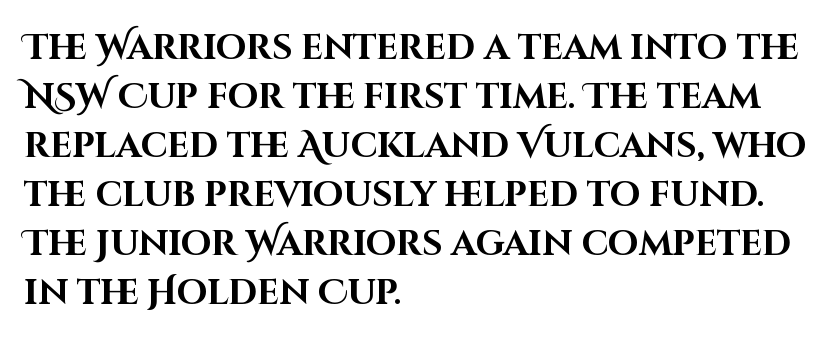
Caption: standard tracking, unaltered. Think of a printed novel: that variable character pitch is what you see here. The lines in this sample share a left origin and differ only in where they stop. Style check: upright. The lines sit at an ordinary, default distance from one another. The specimen omits any rule beneath the text block's lines.
